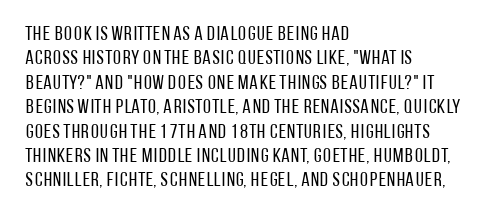
The image shows 20 px text type, upright; set left-aligned, line spacing 1.22x, normal letter spacing, not underlined.
